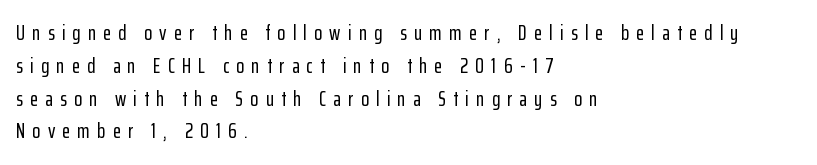
Has an underline been added? It has not. The lines in this sample share a left origin and differ only in where they stop. The type sits square on the baseline with zero lean. The rendering inserts visible extra space after every character. This sample keeps an unexceptional amount of space between lines.
